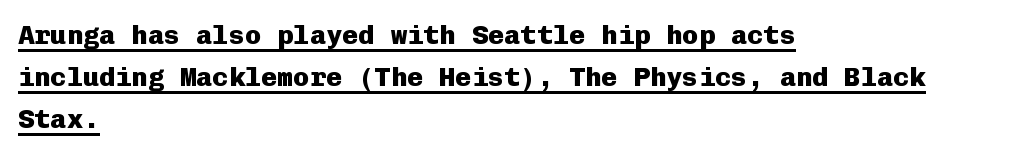
Typographic density is high because the face is bold. Unlike italic type, these characters show no tilt at all. This sample uses plain, unmodified letter spacing. Quick note: interline space is typical. Honestly, the underline is the first thing you notice here.
